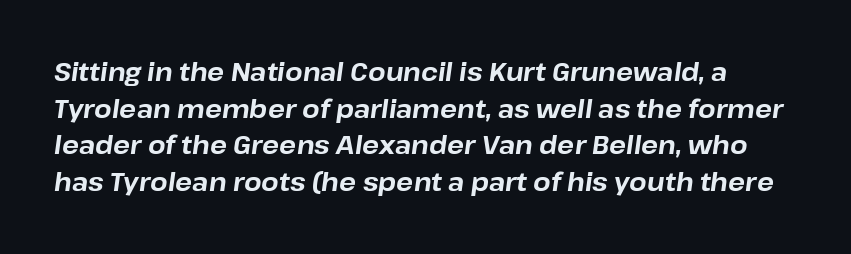
A full-strength bold gives these letters their thick strokes. The rendering uses a moderate line-height, typical for paragraphs. Compared with ordinary roman type, these characters are visibly tilted. The tracking reads as untouched default to a designer's eye. Nobody drew a line under any word here.
